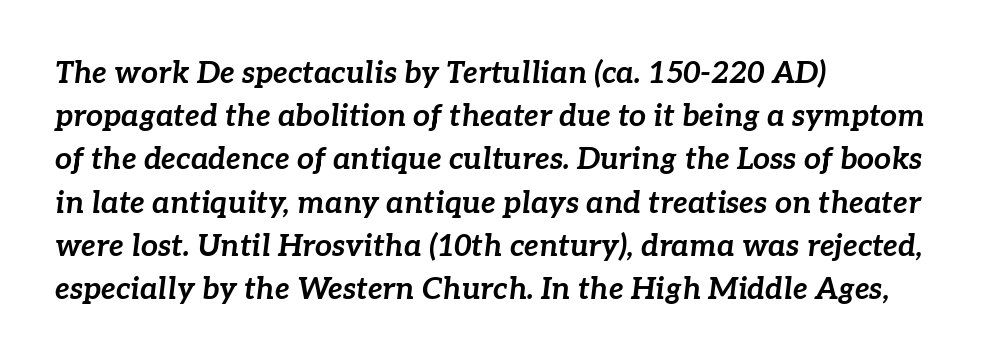
The image shows 30 px bold type, italic (leaning right); set left-aligned, normal line spacing (1.44x), normal letter spacing, not underlined; low stroke contrast and a medium x-height.
